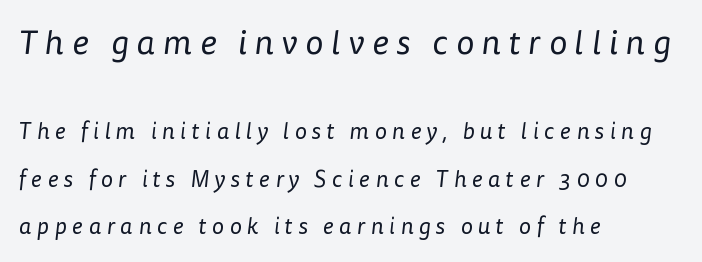
Spacing verdict: proportional, widths tailored to each character. This is not heavy type; no bold has been used. Characters follow at a spacing far wider than the type designer built in. The letters carry no serifs — their stems end cleanly without finishing strokes. The leading is generous, giving the passage an open texture.
